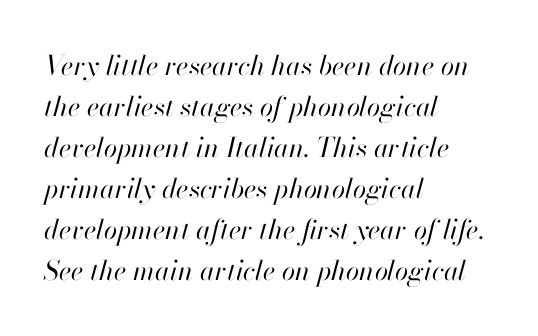
The image shows 27 px text type, italic (leaning right); set left-aligned, normal line spacing (1.52x), normal letter spacing, not underlined.
